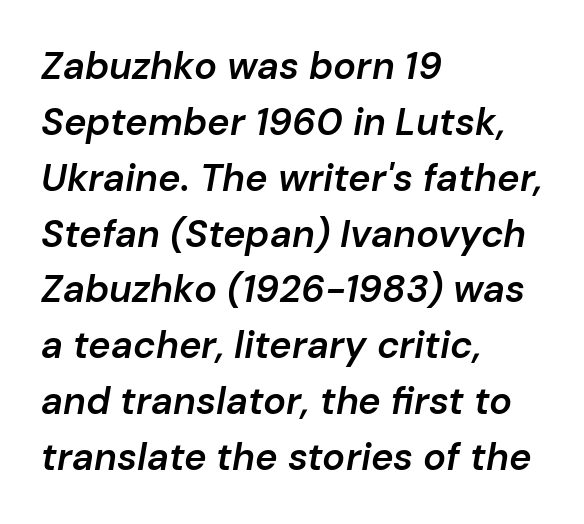
What stands out about the letter spacing? Nothing — it is the standard amount. This sample is left-justified, so line endings fall wherever the words run out. The letters advance in unequal steps, a hallmark of proportional type. Weight: semibold (demi). This sample uses an oblique cut, with every glyph tilted off the vertical.
